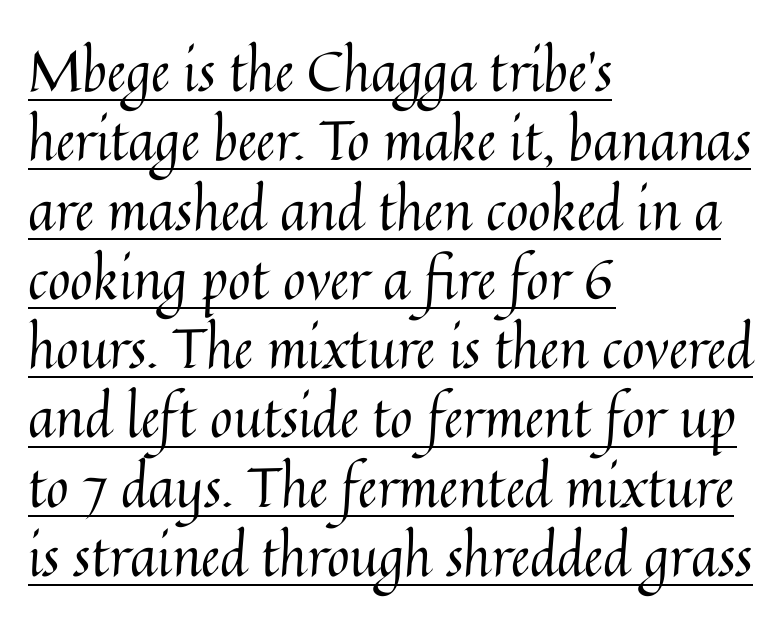
{"bold": "no", "weight": "regular", "width": "normal", "stroke_contrast": "medium", "x_height": "medium", "monospaced": "no", "underline": "yes", "align": "left", "line_spacing": "normal", "line_spacing_ratio": 1.26, "letter_spacing": "normal", "letter_spacing_em": 0.0, "glyph_px": 55}
